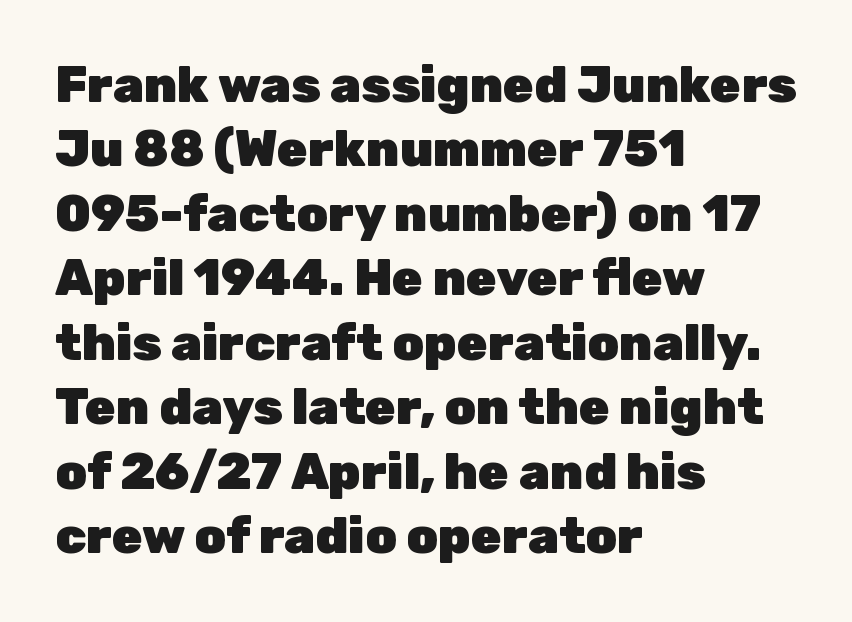
{"serif": "no", "italic": "no", "bold": "yes", "weight": "heavy", "width": "normal", "stroke_contrast": "low", "x_height": "medium", "monospaced": "no", "underline": "no", "align": "left", "line_spacing": "normal", "line_spacing_ratio": 1.29, "letter_spacing": "normal", "letter_spacing_em": 0.0, "glyph_px": 50}
